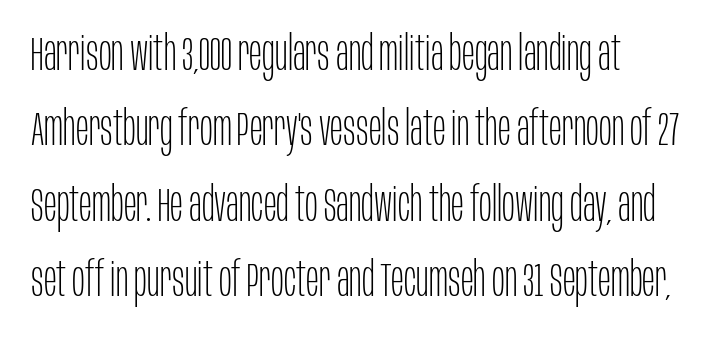
Q: Is the text bold? A: No.
Q: Is the text italic (slanted)? A: No, it is upright.
Q: Is the typeface a serif or a sans-serif typeface? A: Sans-serif.
Q: Is the text underlined? A: No.
Q: Is the spacing between letters normal or unusually wide? A: Normal.
Q: Is the spacing between lines tight, normal or loose? A: Normal.
Q: Width (condensed, normal, or wide)? A: Condensed.
Q: Stroke contrast? A: Low.
Q: x-height? A: Large.
Q: Monospaced? A: No.
